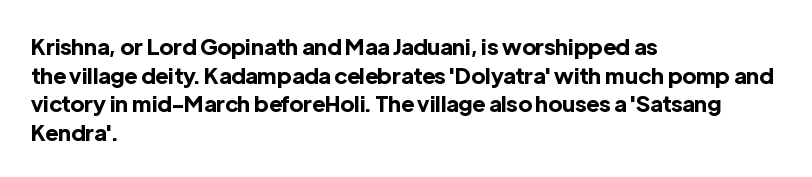
{"italic": "no", "bold": "yes", "underline": "no", "align": "left", "line_spacing": "normal", "line_spacing_ratio": 1.3, "letter_spacing": "normal", "letter_spacing_em": 0.0, "glyph_px": 22}
